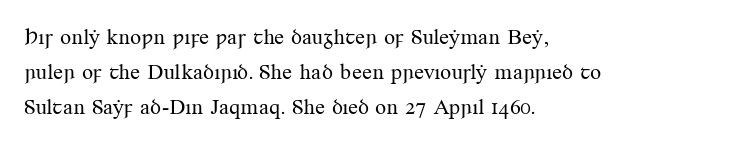
Q: Is the text bold? A: No.
Q: Is the text italic (slanted)? A: No, it is upright.
Q: Is the text underlined? A: No.
Q: How is the paragraph aligned? A: Left-aligned.
Q: Is the spacing between letters normal or unusually wide? A: Normal.
Q: Is the spacing between lines tight, normal or loose? A: Normal.
